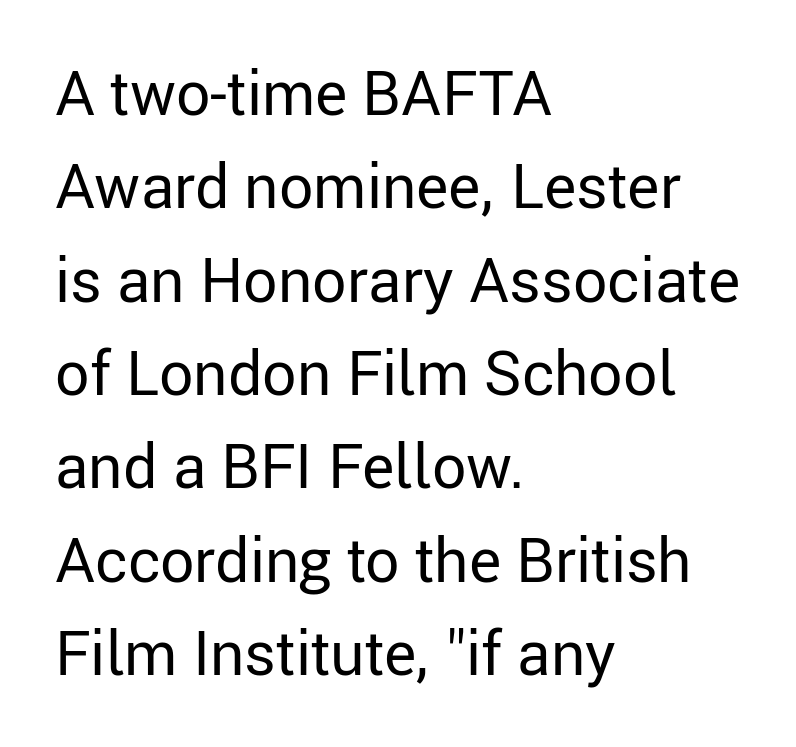
Underlining? Definitely not there. Does extra space separate the letters? No, they use regular spacing. This rendering employs a face without finishing strokes, i.e., a sans-serif. This sample is left-justified, so line endings fall wherever the words run out.
